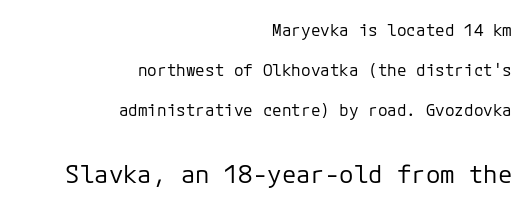
Q: Is the text bold? A: No.
Q: Is the text italic (slanted)? A: No, it is upright.
Q: Is the text underlined? A: No.
Q: How is the paragraph aligned? A: Right-aligned.
Q: Is the spacing between letters normal or unusually wide? A: Normal.
Q: Is the spacing between lines tight, normal or loose? A: Loose.
Q: Which block of text is set in a larger size, the first (top) or the second (bottom)? A: The second (bottom) one.
